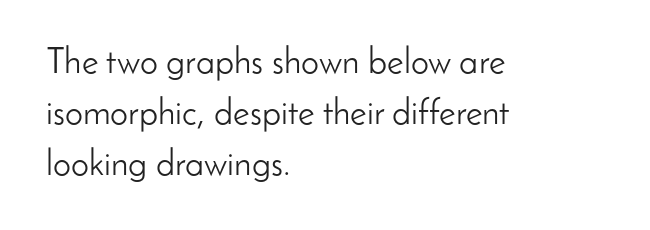
{"serif": "no", "italic": "no", "bold": "no", "weight": "light", "width": "normal", "stroke_contrast": "low", "x_height": "small", "monospaced": "no", "underline": "no", "align": "left", "line_spacing": "normal", "line_spacing_ratio": 1.41, "letter_spacing": "normal", "letter_spacing_em": 0.0, "glyph_px": 36}
